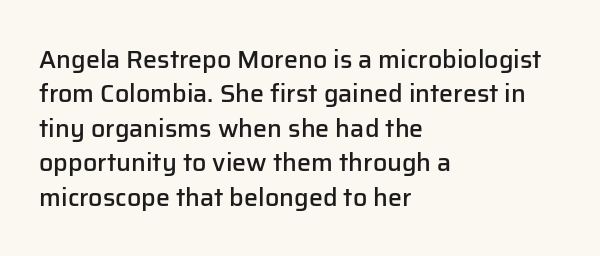
The image shows 25 px text type, upright; set left-aligned, normal line spacing (1.38x), normal letter spacing, not underlined.
